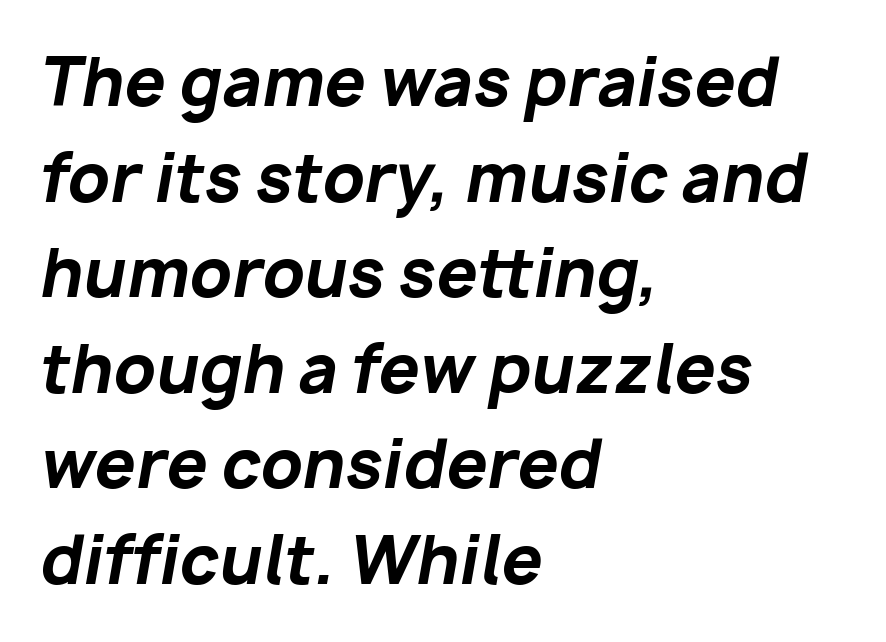
Q: Is the text bold? A: Yes.
Q: Is the text italic (slanted)? A: Yes, it leans right by about 10 degrees.
Q: Is the text underlined? A: No.
Q: How is the paragraph aligned? A: Left-aligned.
Q: Is the spacing between letters normal or unusually wide? A: Normal.
Q: Is the spacing between lines tight, normal or loose? A: Normal.
Q: Width (condensed, normal, or wide)? A: Normal.
Q: Stroke contrast? A: Low.
Q: x-height? A: Medium.
Q: Monospaced? A: No.
